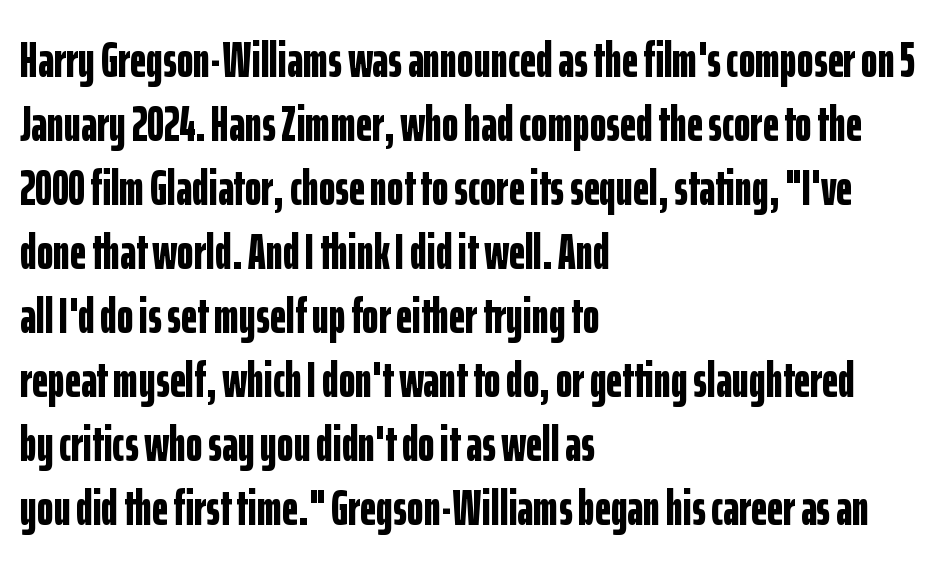
Q: Is the text bold? A: Yes.
Q: Is the text italic (slanted)? A: No, it is upright.
Q: Is the typeface a serif or a sans-serif typeface? A: Sans-serif.
Q: Is the text underlined? A: No.
Q: How is the paragraph aligned? A: Left-aligned.
Q: Is the spacing between letters normal or unusually wide? A: Normal.
Q: Is the spacing between lines tight, normal or loose? A: Normal.
Q: Width (condensed, normal, or wide)? A: Condensed.
Q: Stroke contrast? A: Low.
Q: x-height? A: Medium.
Q: Monospaced? A: No.
